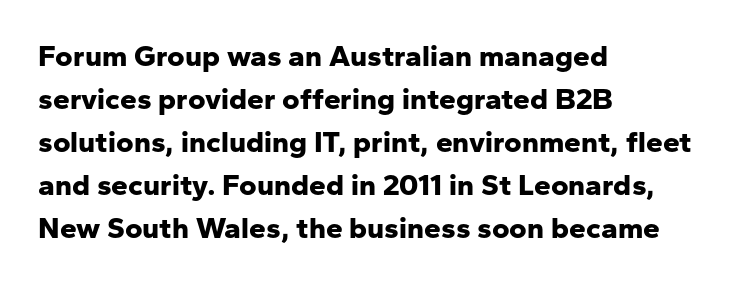
Every stem runs plumb, perpendicular to the baseline. Each new line begins a customary step beneath the previous one. Notice how the passage keeps a crisp vertical edge on the left only. Each letter's strokes conclude bluntly, with no projecting serifs. Rule under the text: the space is simply empty. Inter-character spacing is left at the font's built-in metrics.
